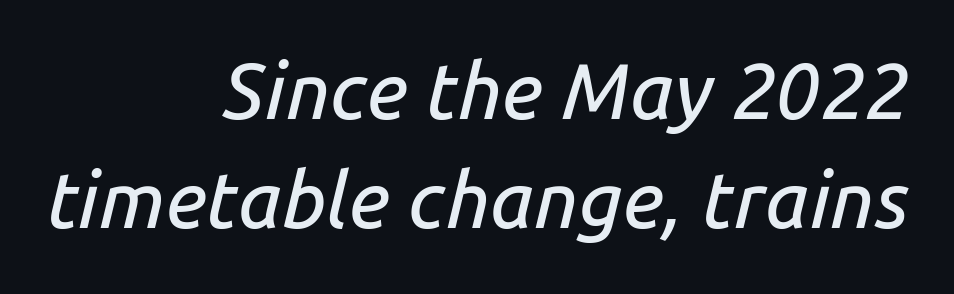
{"italic": "yes", "lean": "right", "slant_degrees": 14, "width": "normal", "stroke_contrast": "low", "x_height": "medium", "monospaced": "no", "underline": "no", "align": "right", "line_spacing": "normal", "line_spacing_ratio": 1.38, "letter_spacing": "normal", "letter_spacing_em": 0.0, "glyph_px": 79}
